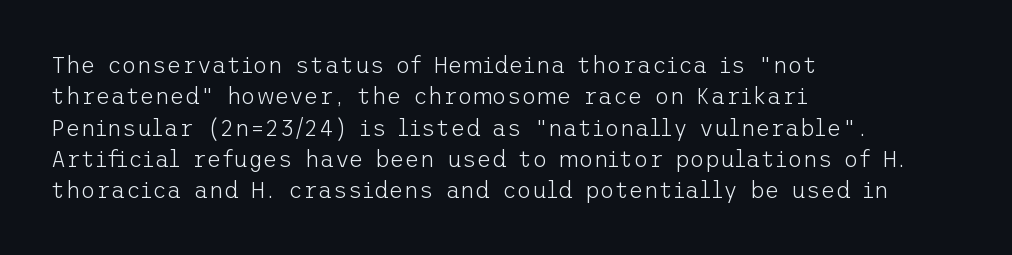
{"italic": "no", "bold": "no", "underline": "no", "align": "left", "line_spacing": "normal", "line_spacing_ratio": 1.36, "letter_spacing": "normal", "letter_spacing_em": 0.0, "glyph_px": 23}
